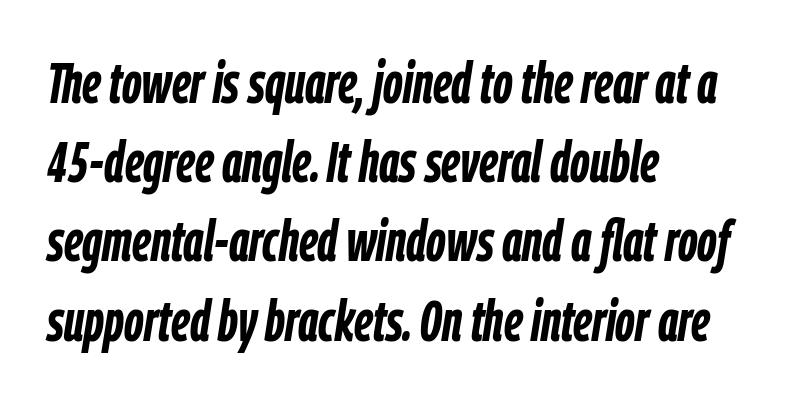
Q: Is the text bold? A: Yes.
Q: Is the text italic (slanted)? A: Yes, it leans right by about 9 degrees.
Q: Is the text underlined? A: No.
Q: How is the paragraph aligned? A: Left-aligned.
Q: Is the spacing between letters normal or unusually wide? A: Normal.
Q: Is the spacing between lines tight, normal or loose? A: Normal.
Q: Width (condensed, normal, or wide)? A: Condensed.
Q: Stroke contrast? A: Low.
Q: x-height? A: Medium.
Q: Monospaced? A: No.
